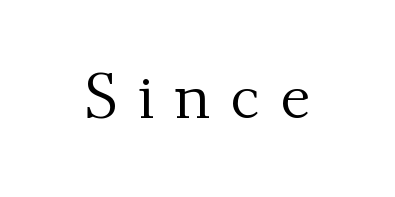
The image shows 64 px regular-weight serif type, upright; set unusually wide letter spacing (+0.3 em), not underlined; medium stroke contrast and a small x-height.
